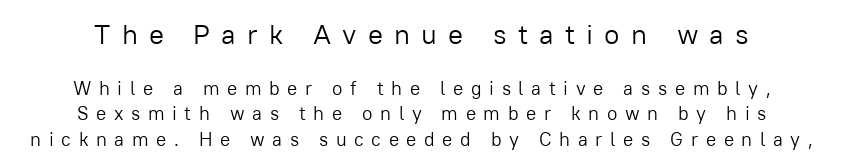
Q: Is the text bold? A: No.
Q: Is the text italic (slanted)? A: No, it is upright.
Q: Is the typeface a serif or a sans-serif typeface? A: Sans-serif.
Q: Is the text underlined? A: No.
Q: Is the spacing between letters normal or unusually wide? A: Unusually wide.
Q: Is the spacing between lines tight, normal or loose? A: Normal.
Q: Which block of text is set in a larger size, the first (top) or the second (bottom)? A: The first (top) one.
Q: Width (condensed, normal, or wide)? A: Normal.
Q: Stroke contrast? A: Low.
Q: x-height? A: Medium.
Q: Monospaced? A: No.
